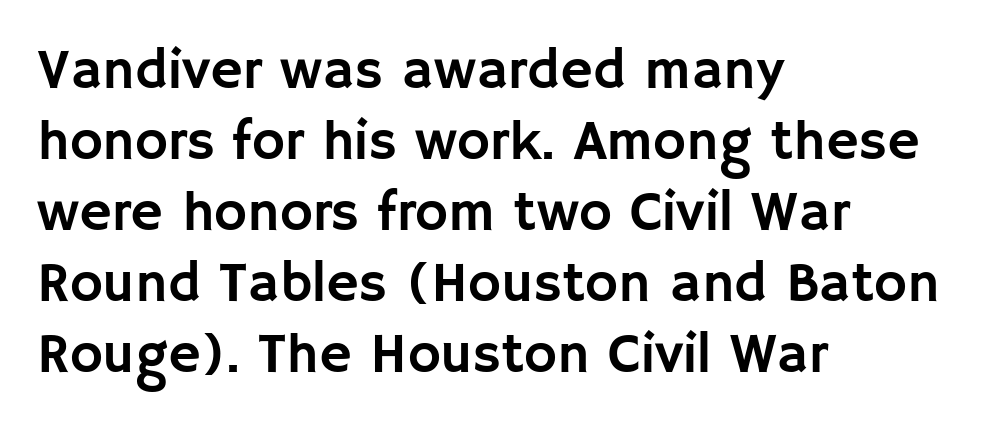
{"serif": "no", "italic": "no", "width": "normal", "stroke_contrast": "low", "x_height": "large", "monospaced": "no", "underline": "no", "align": "left", "line_spacing": "normal", "line_spacing_ratio": 1.27, "letter_spacing": "normal", "letter_spacing_em": 0.0, "glyph_px": 56}
